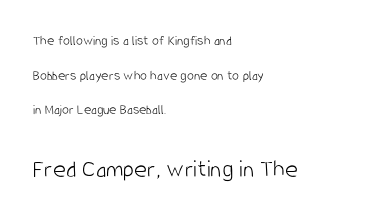
{"italic": "no", "bold": "no", "underline": "no", "align": "left", "line_spacing": "loose", "line_spacing_ratio": 2.47, "letter_spacing": "normal", "letter_spacing_em": 0.0, "larger_block": "second", "size_ratio": 1.79, "glyph_px": 25}
